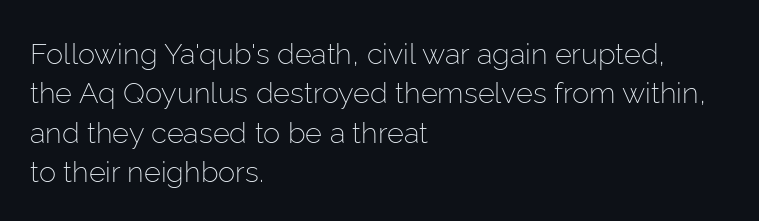
Q: Is the text bold? A: No.
Q: Is the text italic (slanted)? A: No, it is upright.
Q: Is the typeface a serif or a sans-serif typeface? A: Sans-serif.
Q: Is the text underlined? A: No.
Q: How is the paragraph aligned? A: Left-aligned.
Q: Is the spacing between letters normal or unusually wide? A: Normal.
Q: Is the spacing between lines tight, normal or loose? A: Normal.
Q: Width (condensed, normal, or wide)? A: Normal.
Q: Stroke contrast? A: Low.
Q: x-height? A: Medium.
Q: Monospaced? A: No.
